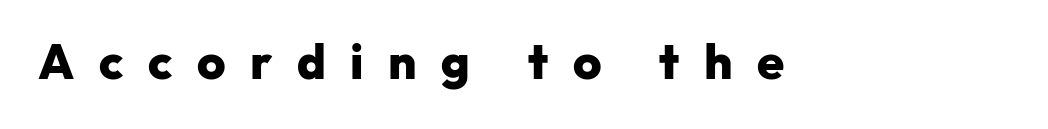
{"serif": "no", "italic": "no", "bold": "yes", "weight": "heavy", "width": "normal", "stroke_contrast": "low", "x_height": "medium", "monospaced": "no", "underline": "no", "letter_spacing": "wide", "letter_spacing_em": 0.5, "glyph_px": 49}
